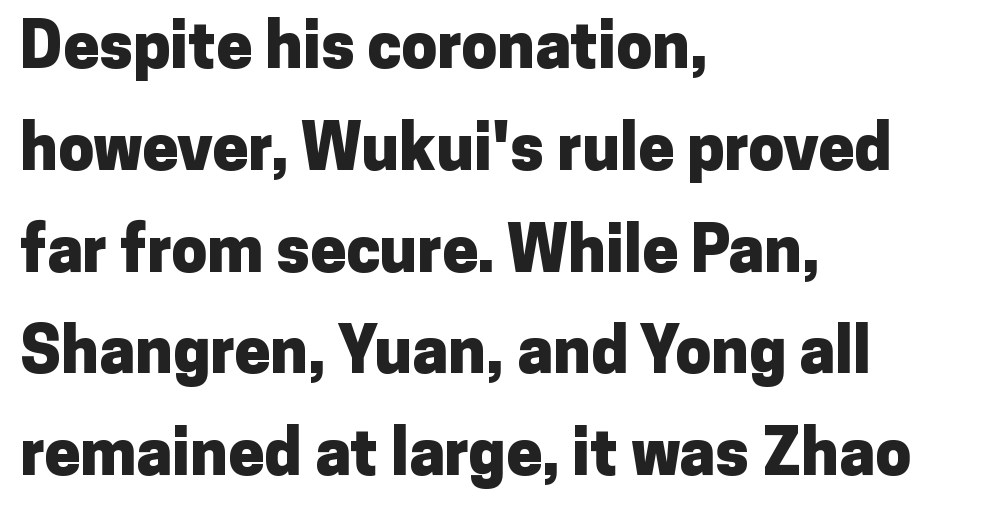
Q: Is the text bold? A: Yes.
Q: Is the text italic (slanted)? A: No, it is upright.
Q: Is the typeface a serif or a sans-serif typeface? A: Sans-serif.
Q: Is the text underlined? A: No.
Q: How is the paragraph aligned? A: Left-aligned.
Q: Is the spacing between letters normal or unusually wide? A: Normal.
Q: Is the spacing between lines tight, normal or loose? A: Normal.
Q: Width (condensed, normal, or wide)? A: Normal.
Q: Stroke contrast? A: Low.
Q: x-height? A: Medium.
Q: Monospaced? A: No.
